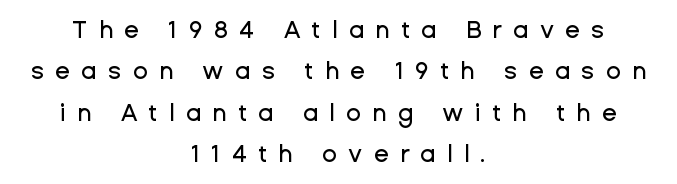
{"italic": "no", "underline": "no", "align": "center", "line_spacing_ratio": 1.72, "letter_spacing": "wide", "letter_spacing_em": 0.47, "glyph_px": 24}
